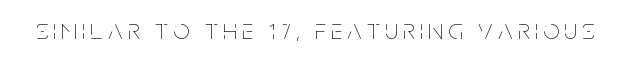
Q: Is the text bold? A: No.
Q: Is the text italic (slanted)? A: No, it is upright.
Q: Is the text underlined? A: No.
Q: Width (condensed, normal, or wide)? A: Condensed.
Q: Stroke contrast? A: Low.
Q: x-height? A: Large.
Q: Monospaced? A: No.
